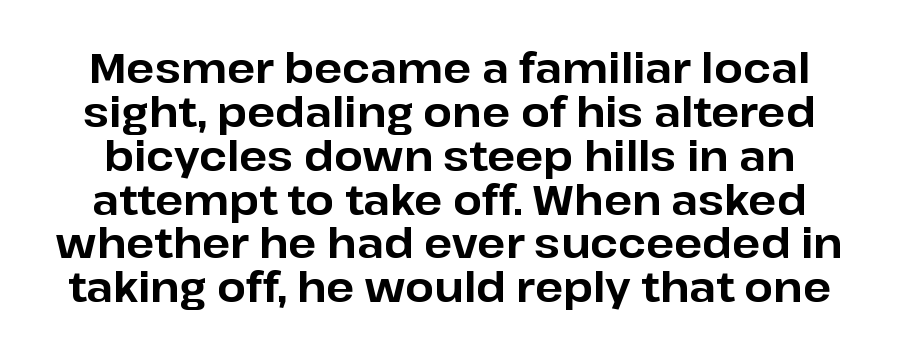
The image shows 41 px bold sans-serif type, upright; set tight line spacing (1.07x), normal letter spacing, not underlined; low stroke contrast and a medium x-height.
